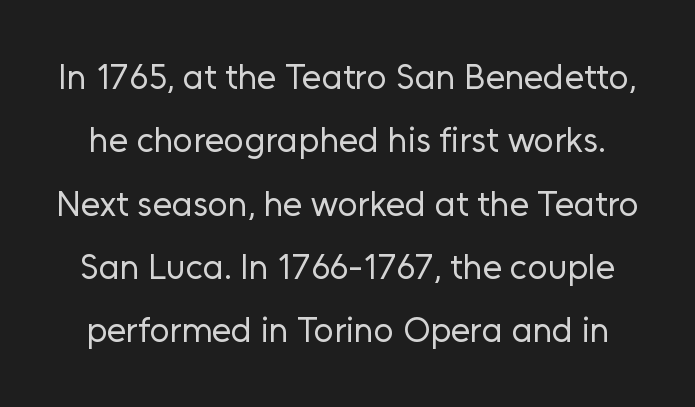
Q: Is the text bold? A: No.
Q: Is the text italic (slanted)? A: No, it is upright.
Q: Is the typeface a serif or a sans-serif typeface? A: Sans-serif.
Q: Is the text underlined? A: No.
Q: Is the spacing between letters normal or unusually wide? A: Normal.
Q: Width (condensed, normal, or wide)? A: Normal.
Q: Stroke contrast? A: Low.
Q: x-height? A: Medium.
Q: Monospaced? A: No.
